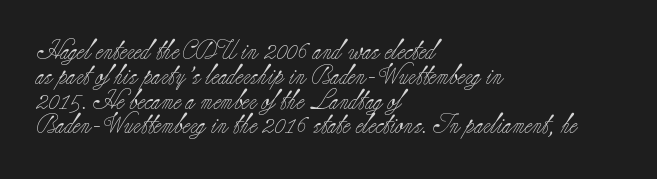
{"bold": "no", "underline": "no", "align": "left", "line_spacing_ratio": 1.24, "letter_spacing": "normal", "letter_spacing_em": 0.0, "glyph_px": 20}
